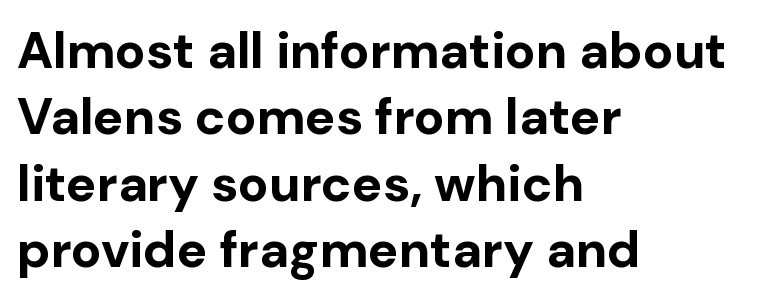
Q: Is the text bold? A: Yes.
Q: Is the text italic (slanted)? A: No, it is upright.
Q: Is the typeface a serif or a sans-serif typeface? A: Sans-serif.
Q: Is the text underlined? A: No.
Q: How is the paragraph aligned? A: Left-aligned.
Q: Is the spacing between letters normal or unusually wide? A: Normal.
Q: Is the spacing between lines tight, normal or loose? A: Normal.
Q: Width (condensed, normal, or wide)? A: Normal.
Q: Stroke contrast? A: Low.
Q: x-height? A: Medium.
Q: Monospaced? A: No.
